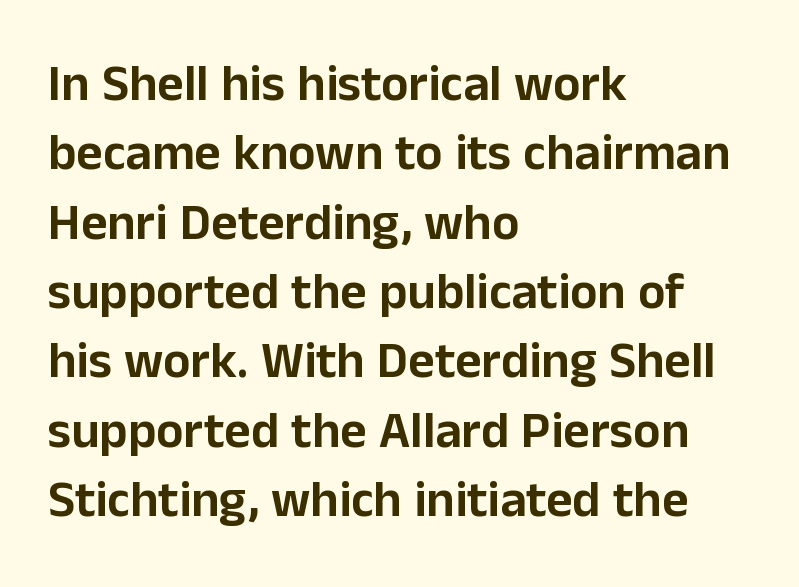
The image shows 51 px sans-serif type, upright; set left-aligned, normal line spacing (1.36x), normal letter spacing, not underlined; low stroke contrast and a medium x-height.
